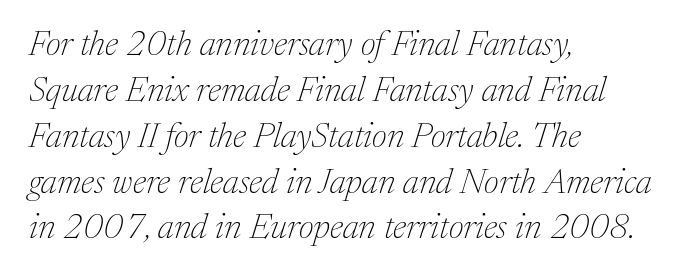
The image shows 35 px thin serif type, italic (leaning right); set left-aligned, normal line spacing (1.31x), normal letter spacing, not underlined; medium stroke contrast and a medium x-height.
